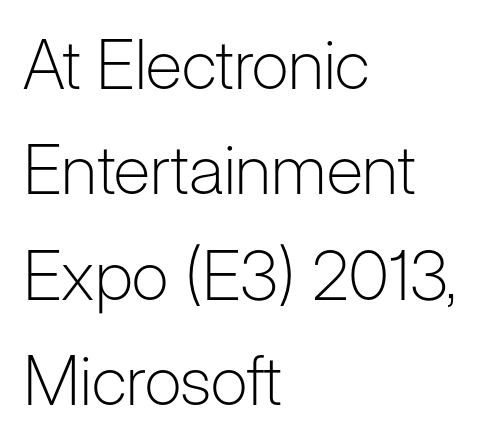
Typographically, this falls in the sans-serif category. This sample has the flowing, uneven cadence of proportional lettering. Has an underline been added? It has not. Heaviness? Minimal to ordinary, like unemphasized prose.
